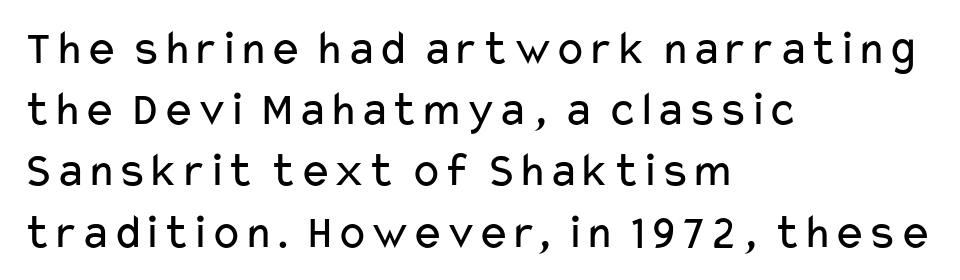
How would I describe the line gaps? Plain and ordinary. This is sans-serif lettering, the kind often seen on screens and signage. Each word holds together tightly as a unit, with standard inter-letter gaps. This is roman type, the default non-slanted kind. Here the designer chose a conventional face with non-uniform glyph widths.
